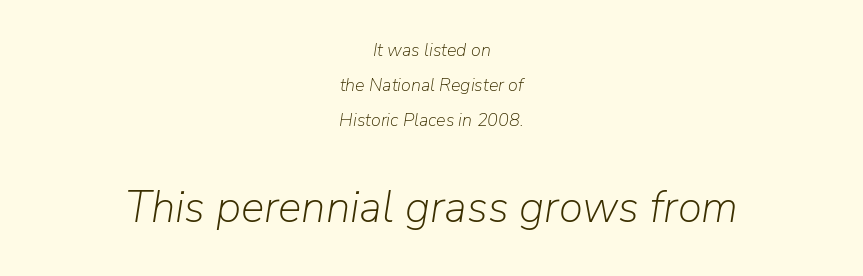
{"italic": "yes", "lean": "right", "slant_degrees": 9, "bold": "no", "weight": "light", "width": "normal", "stroke_contrast": "low", "x_height": "medium", "monospaced": "no", "underline": "no", "align": "center", "line_spacing": "loose", "line_spacing_ratio": 1.95, "letter_spacing": "normal", "letter_spacing_em": 0.0, "larger_block": "second", "size_ratio": 2.44, "glyph_px": 44}
